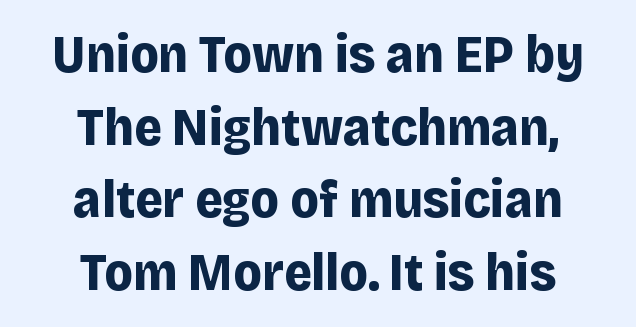
The image shows 53 px bold sans-serif type, upright; set centered, normal line spacing (1.37x), normal letter spacing, not underlined; low stroke contrast and a large x-height.
